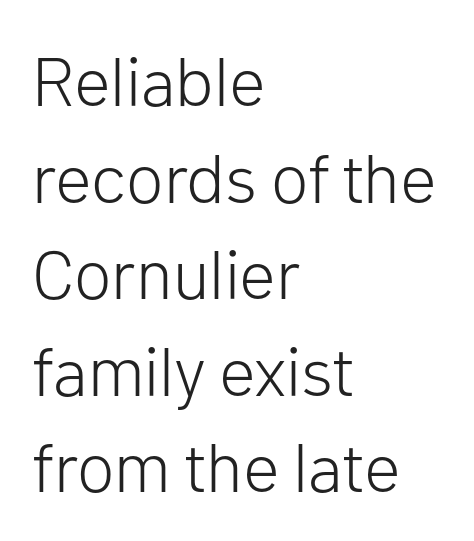
The passage shown is typed in a proportional face where columns would drift. Line spacing here is normal. This rendering uses left alignment, leaving the right contour irregular. Nothing sits at the stroke ends, so this counts as sans-serif.
